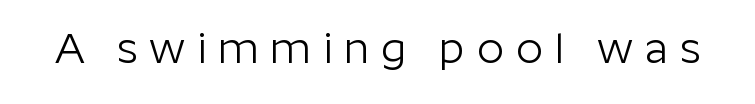
{"serif": "no", "italic": "no", "bold": "no", "weight": "light", "width": "normal", "stroke_contrast": "low", "x_height": "medium", "monospaced": "no", "underline": "no", "letter_spacing": "wide", "letter_spacing_em": 0.27, "glyph_px": 43}
